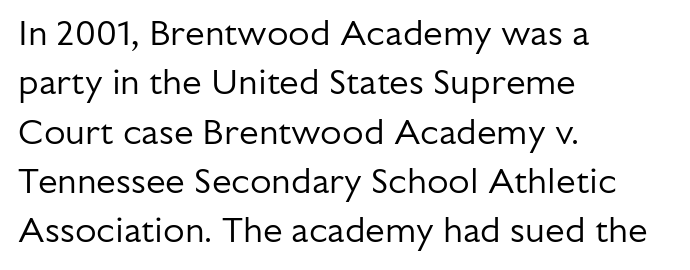
The image shows 35 px regular-weight sans-serif type, upright; set left-aligned, normal line spacing (1.41x), normal letter spacing, not underlined; low stroke contrast and a medium x-height.
